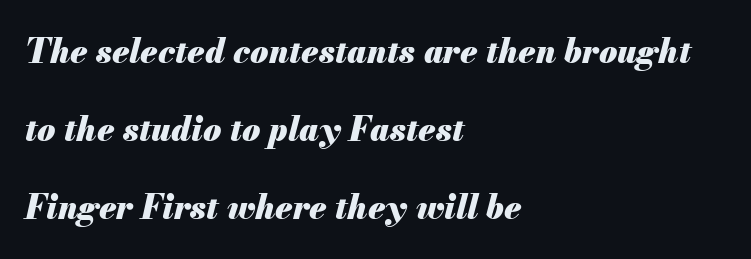
Compared with an ordinary text face, these strokes are far heavier — a full bold. Nobody drew a line under any word here. Is the letter spacing exaggerated? No — it looks like the ordinary default. The paragraph shown leans on its left margin. These lines stand farther apart than default settings would place them.
